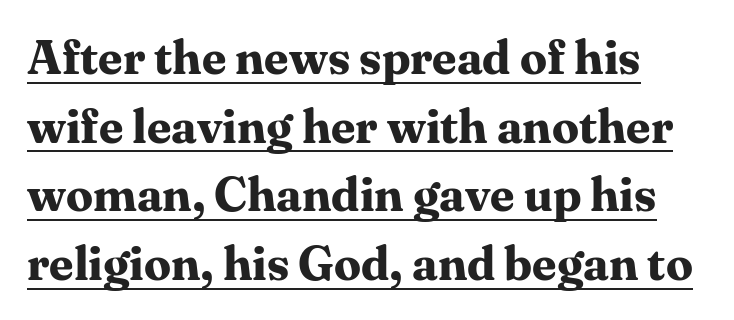
Style check: upright. Nobody touched the tracking dial on this one. Observe the serifs anchoring each vertical stroke in this sample. The space between consecutive lines is moderate. As a designer I'd log this as weight 700, bold. Each line of the rendering has a horizontal stroke beneath the glyphs.
